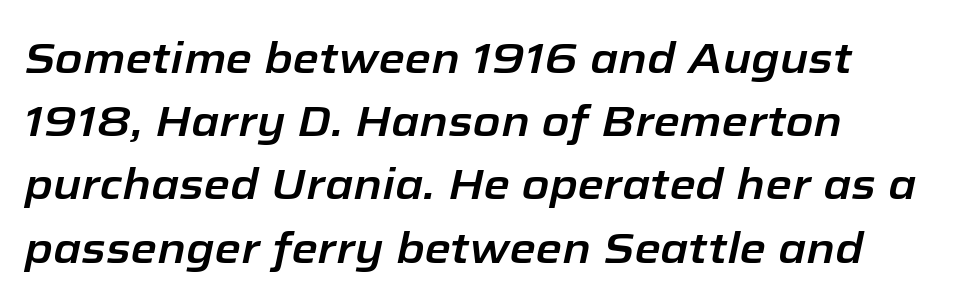
Unmarked baselines from the first word to the last. Interline gaps are of average width in this sample. The rendering uses natural spacing where letterforms have individual widths. The gaps between neighbouring characters are ordinary and unremarkable. It's the slanting kind of type. Line starts are locked; line ends wander.
